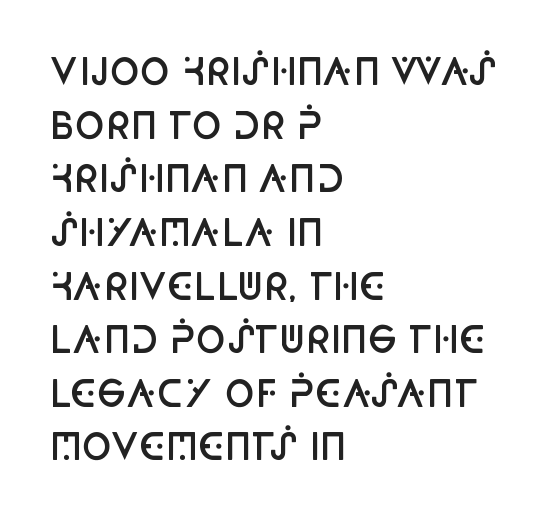
Q: Is the text bold? A: Semi-bold.
Q: Is the text italic (slanted)? A: No, it is upright.
Q: Is the typeface a serif or a sans-serif typeface? A: Sans-serif.
Q: Is the text underlined? A: No.
Q: How is the paragraph aligned? A: Left-aligned.
Q: Is the spacing between letters normal or unusually wide? A: Normal.
Q: Is the spacing between lines tight, normal or loose? A: Normal.
Q: Width (condensed, normal, or wide)? A: Condensed.
Q: Stroke contrast? A: Low.
Q: x-height? A: Large.
Q: Monospaced? A: No.
